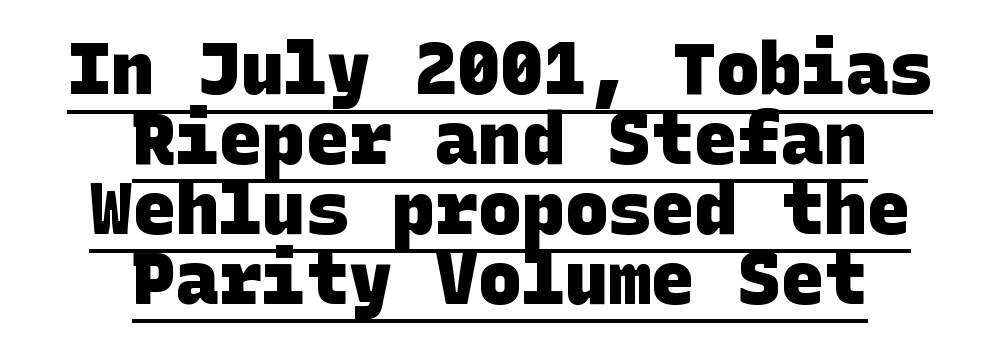
The image shows 72 px heavy sans-serif type; set centered, tight line spacing (0.97x), normal letter spacing, underlined; low stroke contrast and a large x-height.
